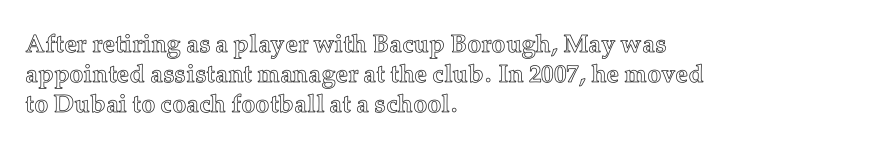
Standard letterfit; no display-style spreading of the glyphs. A typesetter would mark this as roman, not italic. Does the copy run flush right? No — it runs flush left. Words float on clear page, feet unadorned.
